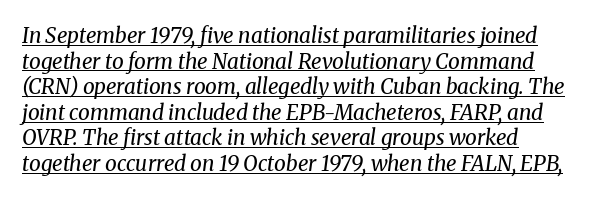
Q: Is the text bold? A: No.
Q: Is the text italic (slanted)? A: Yes, it leans right by about 8 degrees.
Q: Is the text underlined? A: Yes.
Q: How is the paragraph aligned? A: Left-aligned.
Q: Is the spacing between letters normal or unusually wide? A: Normal.
